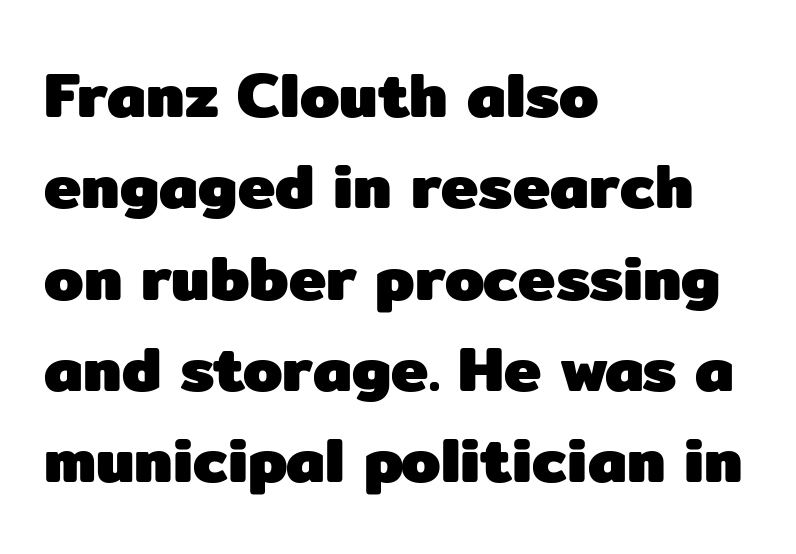
The image shows 63 px heavy sans-serif type, upright; set left-aligned, normal line spacing (1.45x), normal letter spacing, not underlined; low stroke contrast and a medium x-height.
